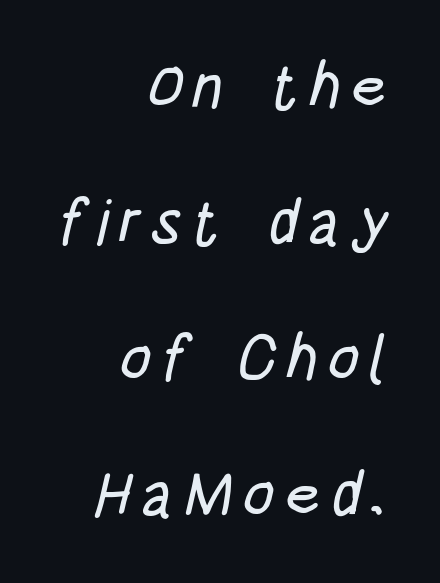
Any mark beneath the type? The region is blank. A great deal of white space separates one row of letters from the next. Line endings align vertically; line beginnings do not. Look at the bottom of the vertical strokes: they stop flat, with no serifs.
